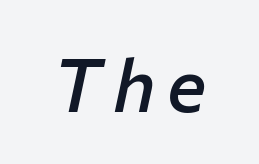
The image shows 74 px semibold type, italic (leaning right); set not underlined; low stroke contrast and a medium x-height.
